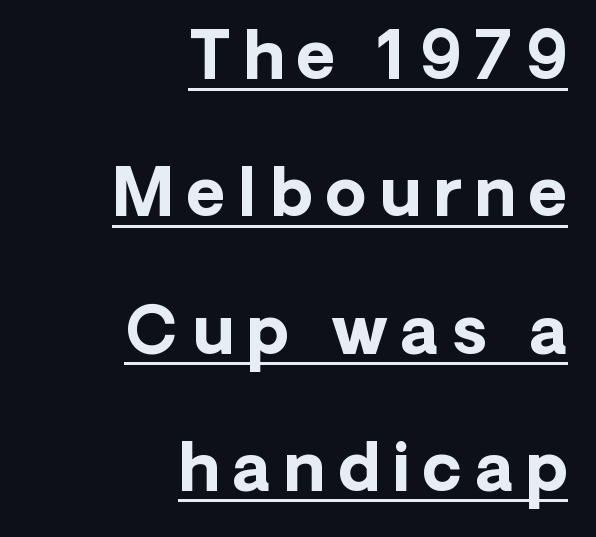
{"serif": "no", "italic": "no", "bold": "yes", "weight": "bold", "width": "normal", "stroke_contrast": "low", "x_height": "medium", "monospaced": "no", "underline": "yes", "align": "right", "line_spacing": "loose", "line_spacing_ratio": 2.08, "letter_spacing": "wide", "letter_spacing_em": 0.2, "glyph_px": 66}
